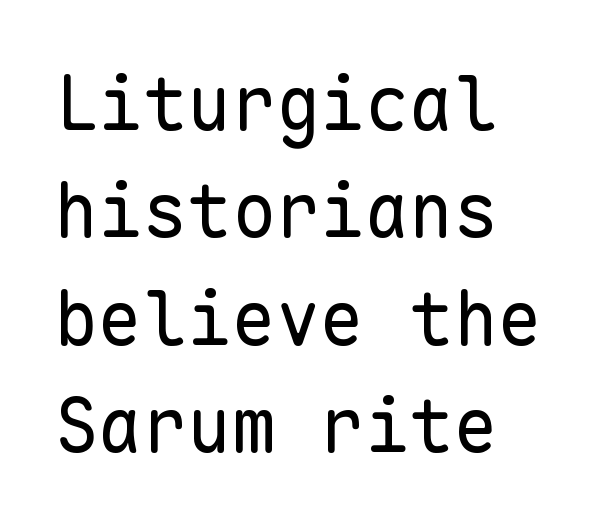
{"serif": "no", "italic": "no", "bold": "no", "weight": "regular", "width": "normal", "stroke_contrast": "low", "x_height": "medium", "monospaced": "yes", "underline": "no", "align": "left", "line_spacing": "normal", "line_spacing_ratio": 1.45, "letter_spacing": "normal", "letter_spacing_em": 0.0, "glyph_px": 74}
